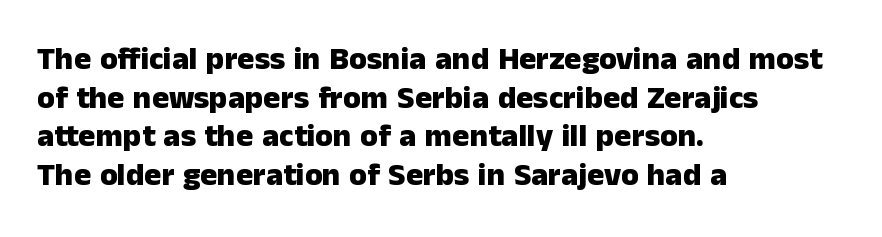
Q: Is the text bold? A: Yes.
Q: Is the text italic (slanted)? A: No, it is upright.
Q: Is the typeface a serif or a sans-serif typeface? A: Sans-serif.
Q: Is the text underlined? A: No.
Q: How is the paragraph aligned? A: Left-aligned.
Q: Is the spacing between letters normal or unusually wide? A: Normal.
Q: Width (condensed, normal, or wide)? A: Normal.
Q: Stroke contrast? A: Low.
Q: x-height? A: Medium.
Q: Monospaced? A: No.
